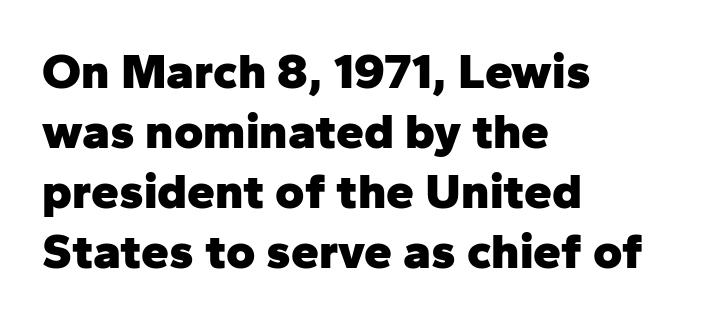
The image shows 50 px heavy sans-serif type, upright; set left-aligned, line spacing 1.2x, normal letter spacing, not underlined; low stroke contrast and a medium x-height.
